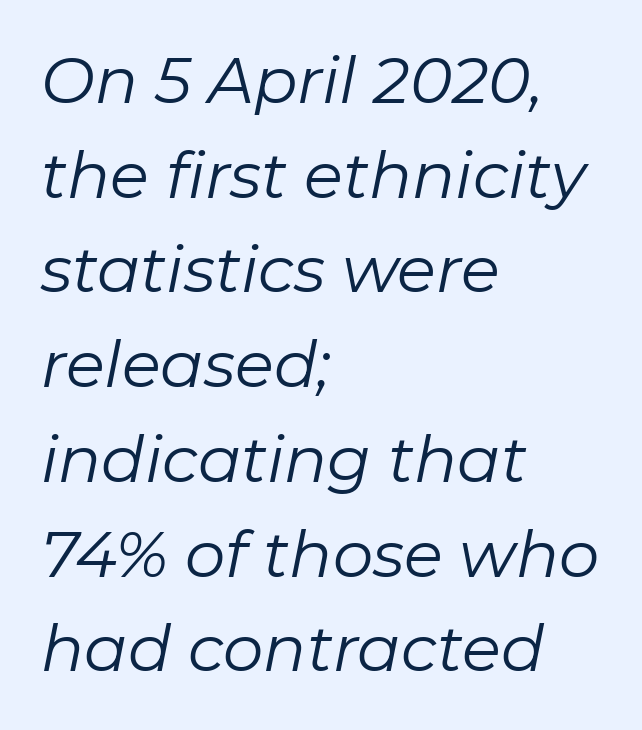
{"italic": "yes", "lean": "right", "slant_degrees": 11, "bold": "no", "weight": "regular", "width": "normal", "stroke_contrast": "low", "x_height": "medium", "monospaced": "no", "underline": "no", "align": "left", "line_spacing": "normal", "line_spacing_ratio": 1.48, "letter_spacing": "normal", "letter_spacing_em": 0.0, "glyph_px": 64}
